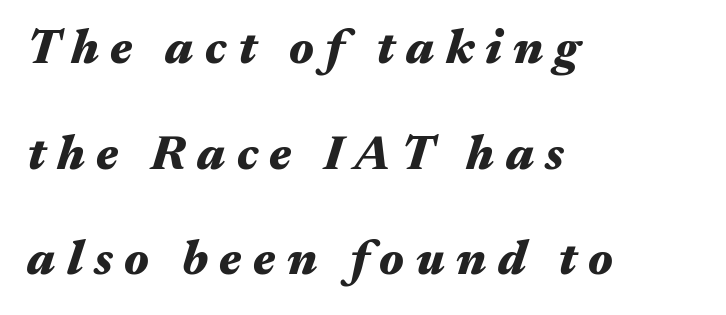
The image shows 48 px heavy, wide type, italic (leaning right); set left-aligned, loose line spacing (2.2x), unusually wide letter spacing (+0.24 em), not underlined; medium stroke contrast and a medium x-height.
